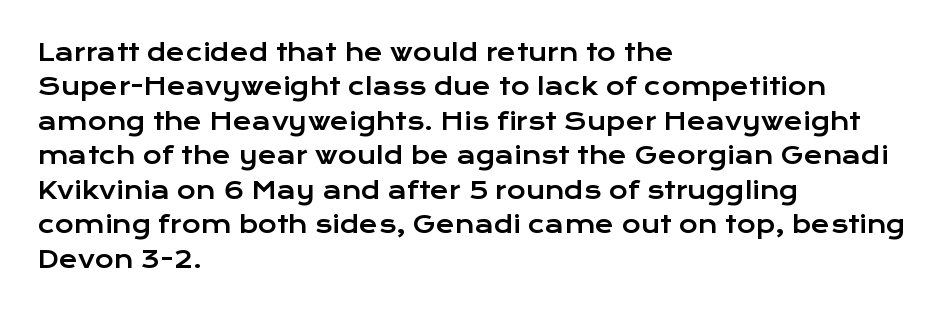
{"italic": "no", "underline": "no", "align": "left", "line_spacing": "normal", "line_spacing_ratio": 1.5, "letter_spacing": "normal", "letter_spacing_em": 0.0, "glyph_px": 23}
